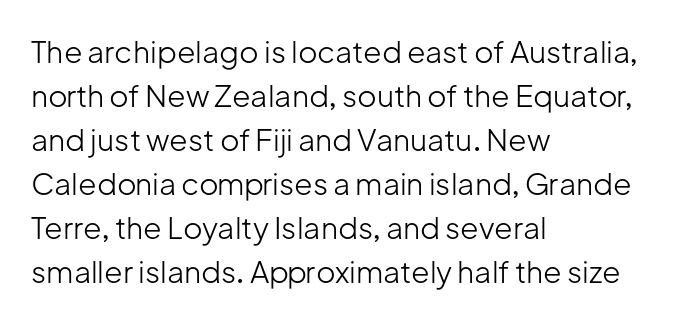
Q: Is the text bold? A: No.
Q: Is the text italic (slanted)? A: No, it is upright.
Q: Is the typeface a serif or a sans-serif typeface? A: Sans-serif.
Q: Is the text underlined? A: No.
Q: How is the paragraph aligned? A: Left-aligned.
Q: Is the spacing between letters normal or unusually wide? A: Normal.
Q: Is the spacing between lines tight, normal or loose? A: Normal.
Q: Width (condensed, normal, or wide)? A: Normal.
Q: Stroke contrast? A: Low.
Q: x-height? A: Medium.
Q: Monospaced? A: No.
